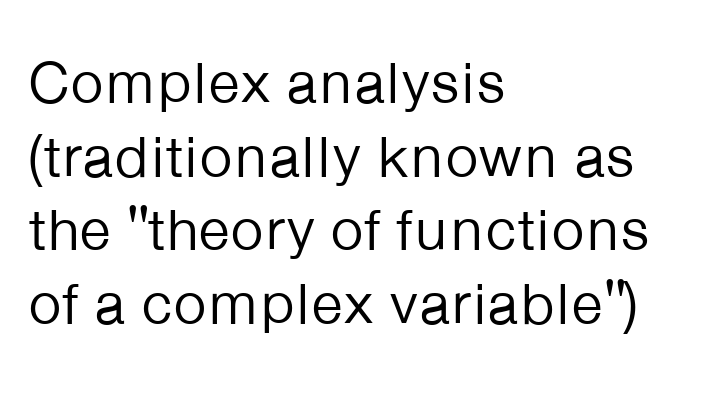
The image shows 59 px regular-weight sans-serif type, upright; set left-aligned, normal line spacing (1.25x), normal letter spacing, not underlined; low stroke contrast and a medium x-height.
